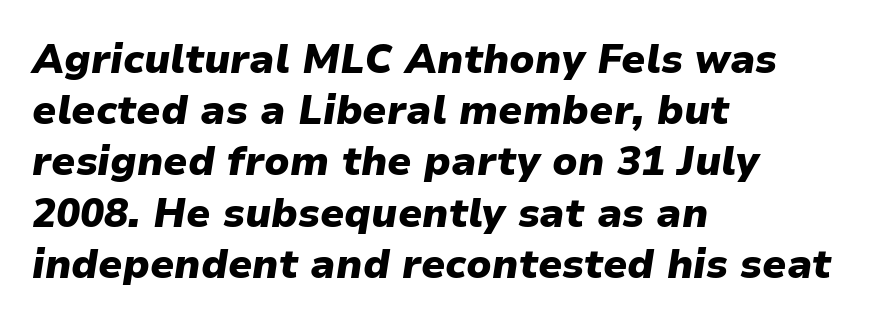
The image shows 40 px heavy type, italic (leaning right); set left-aligned, normal line spacing (1.28x), normal letter spacing, not underlined; low stroke contrast and a medium x-height.
